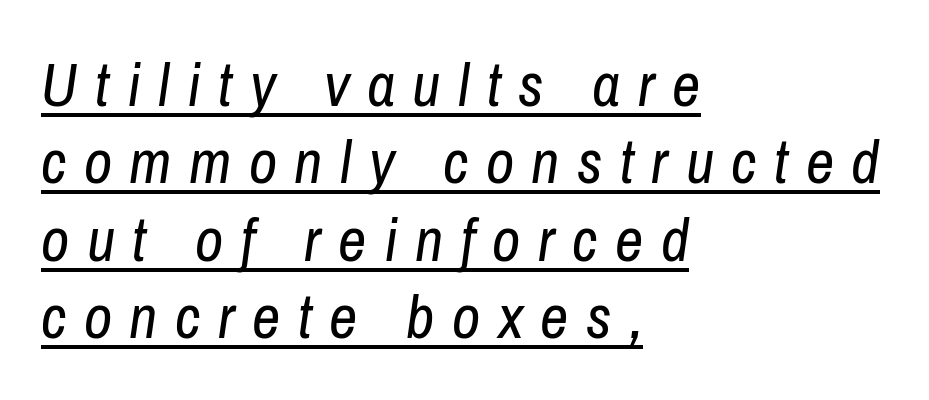
{"italic": "yes", "lean": "right", "slant_degrees": 8, "bold": "no", "weight": "regular", "width": "condensed", "stroke_contrast": "low", "x_height": "medium", "monospaced": "no", "underline": "yes", "align": "left", "line_spacing": "normal", "line_spacing_ratio": 1.25, "letter_spacing": "wide", "letter_spacing_em": 0.28, "glyph_px": 62}
